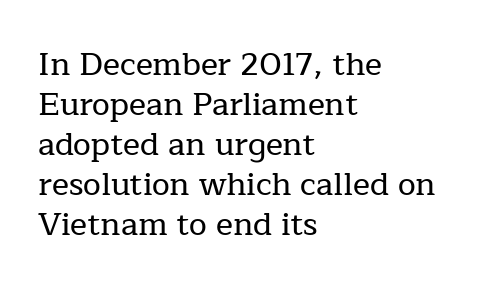
Q: Is the text italic (slanted)? A: No, it is upright.
Q: Is the typeface a serif or a sans-serif typeface? A: Serif.
Q: Is the text underlined? A: No.
Q: How is the paragraph aligned? A: Left-aligned.
Q: Is the spacing between letters normal or unusually wide? A: Normal.
Q: Is the spacing between lines tight, normal or loose? A: Normal.
Q: Width (condensed, normal, or wide)? A: Normal.
Q: Stroke contrast? A: Low.
Q: x-height? A: Medium.
Q: Monospaced? A: No.
